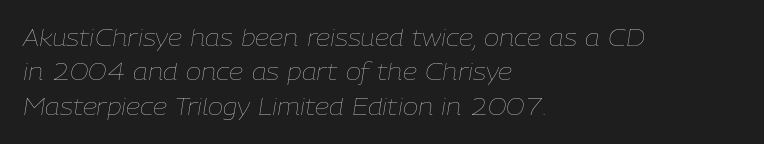
Q: Is the text bold? A: No.
Q: Is the text italic (slanted)? A: Yes, it leans right by about 9 degrees.
Q: Is the text underlined? A: No.
Q: How is the paragraph aligned? A: Left-aligned.
Q: Is the spacing between letters normal or unusually wide? A: Normal.
Q: Is the spacing between lines tight, normal or loose? A: Normal.
